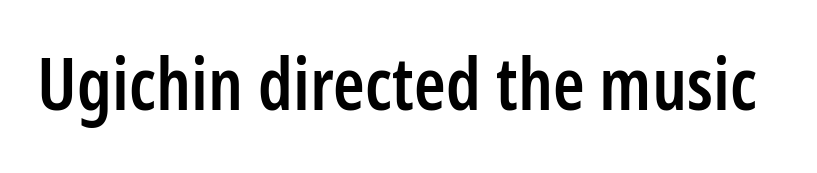
Q: Is the text bold? A: Semi-bold.
Q: Is the text italic (slanted)? A: No, it is upright.
Q: Is the typeface a serif or a sans-serif typeface? A: Sans-serif.
Q: Is the text underlined? A: No.
Q: Is the spacing between letters normal or unusually wide? A: Normal.
Q: Width (condensed, normal, or wide)? A: Condensed.
Q: Stroke contrast? A: Low.
Q: x-height? A: Medium.
Q: Monospaced? A: No.
